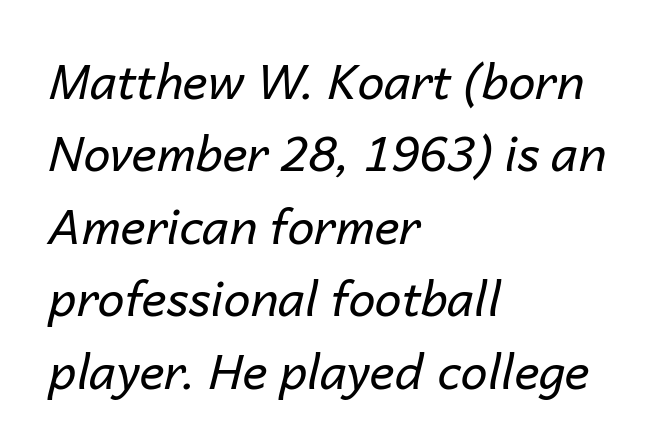
Plain, unruled lines of type. The letters advance in unequal steps, a hallmark of proportional type. Does the leading feel generous? No, just average. Words appear dense and cohesive because spacing is normal. Slant detected: the letters are inclined. On a weight scale, this lands at 450 or below.
